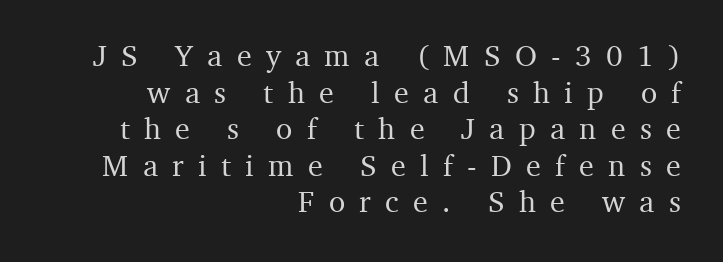
Underlining? Definitely not there. Tracking value appears strongly positive — letters spread wide. The face used here is proportionally spaced, like ordinary book or web type. The font family rendered here belongs to the serif group.
